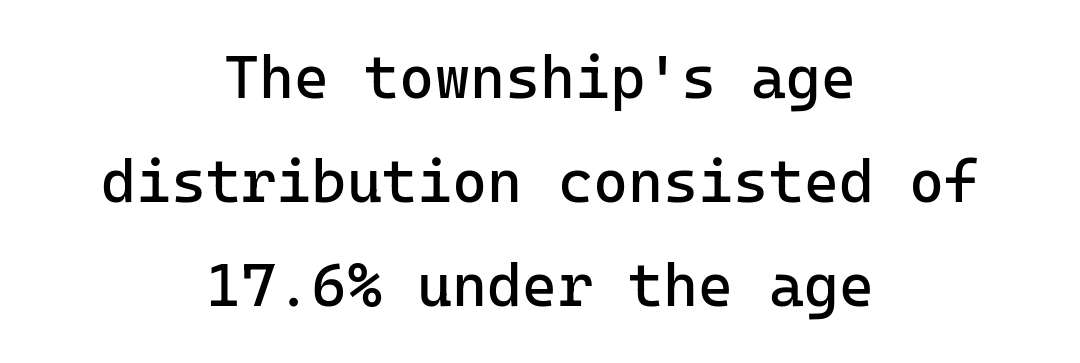
The image shows 60 px regular-weight sans-serif type, upright, monospaced; set centered, line spacing 1.73x, normal letter spacing, not underlined; low stroke contrast and a medium x-height.
